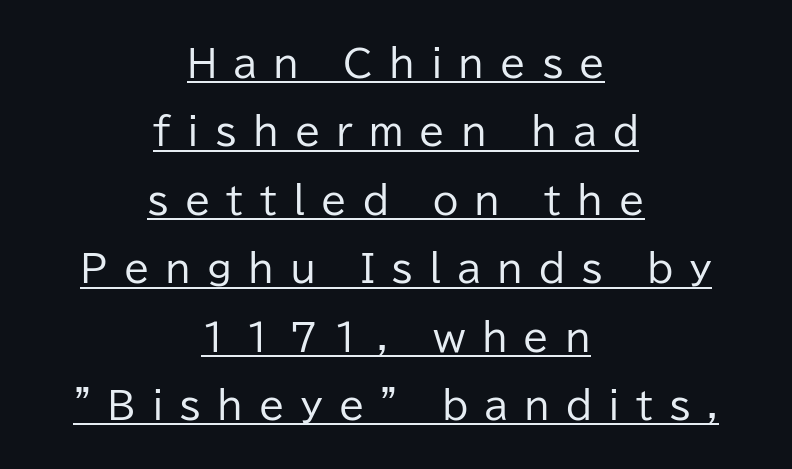
Q: Is the text bold? A: No.
Q: Is the text italic (slanted)? A: No, it is upright.
Q: Is the typeface a serif or a sans-serif typeface? A: Sans-serif.
Q: Is the text underlined? A: Yes.
Q: How is the paragraph aligned? A: Centered.
Q: Is the spacing between letters normal or unusually wide? A: Unusually wide.
Q: Width (condensed, normal, or wide)? A: Normal.
Q: Stroke contrast? A: Low.
Q: x-height? A: Medium.
Q: Monospaced? A: No.
